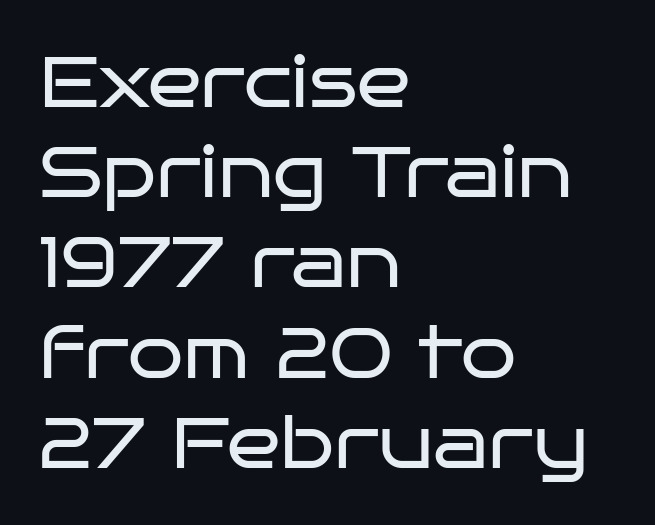
The image shows 71 px regular-weight, wide sans-serif type, upright; set left-aligned, normal line spacing (1.27x), normal letter spacing, not underlined; low stroke contrast and a large x-height.
